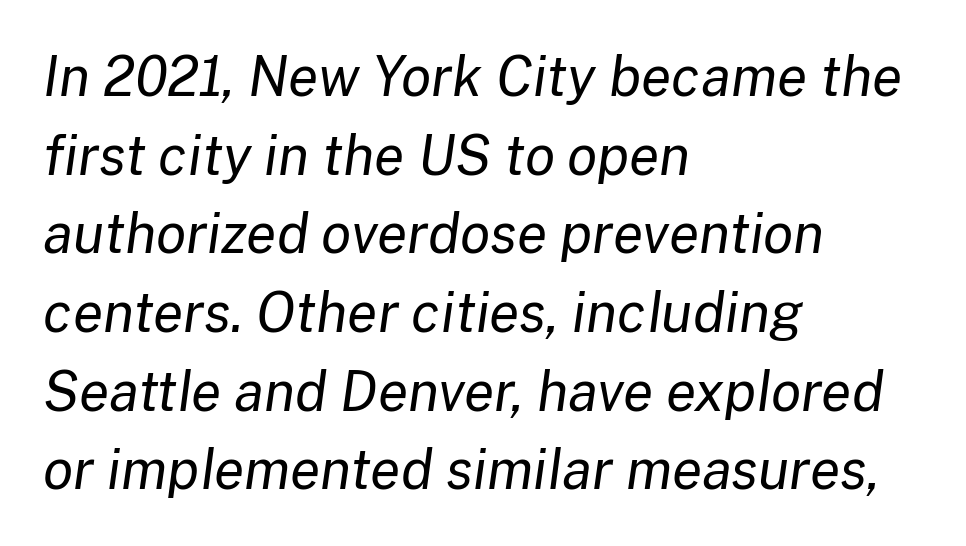
The passage is arranged the way most books set body copy — flush left. Tall strokes in this sample are angled rather than plumb. The face used here is rendered with its standard letterfit. Regarding leading, the lines here are spaced in the standard way.
